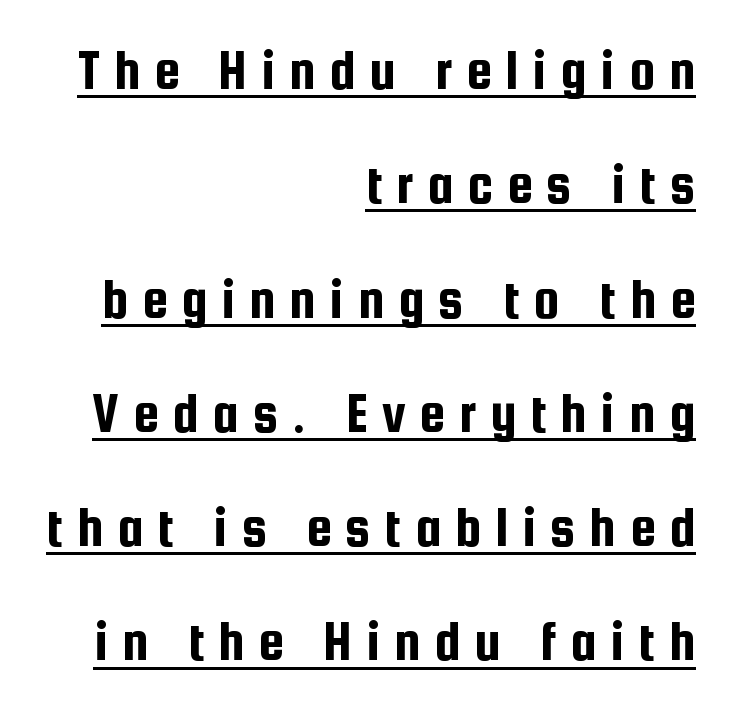
{"serif": "no", "italic": "no", "width": "condensed", "stroke_contrast": "low", "x_height": "medium", "monospaced": "no", "underline": "yes", "align": "right", "line_spacing": "loose", "line_spacing_ratio": 1.97, "letter_spacing": "wide", "letter_spacing_em": 0.24, "glyph_px": 58}
